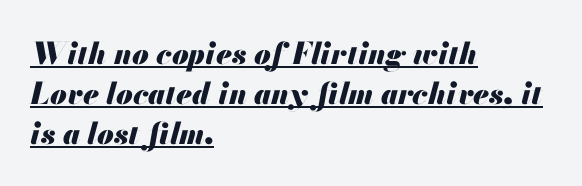
The image shows 30 px heavy type, italic (leaning right); set left-aligned, normal line spacing (1.33x), normal letter spacing, underlined; medium stroke contrast and a small x-height.
